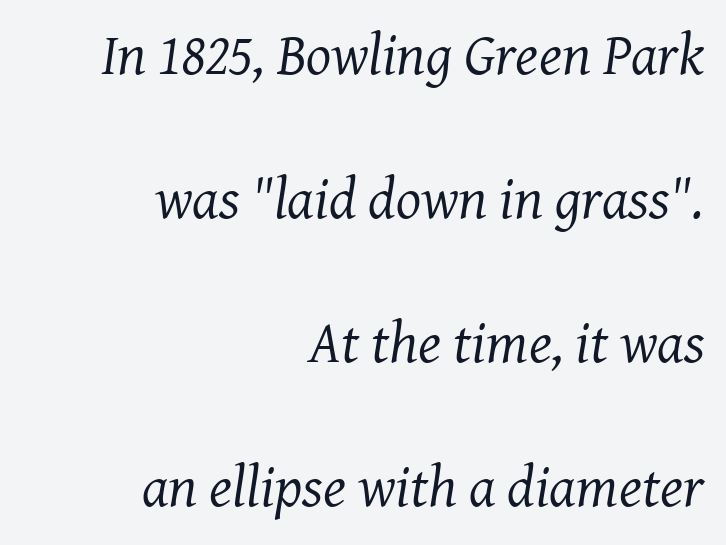
The image shows 59 px regular-weight serif type, italic (leaning right); set right-aligned, loose line spacing (2.44x), normal letter spacing, not underlined; medium stroke contrast and a medium x-height.
